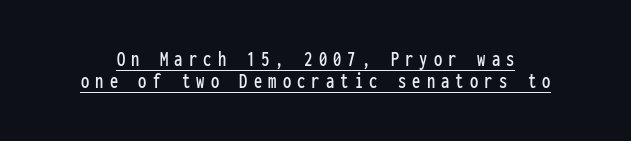
Q: Is the text italic (slanted)? A: No, it is upright.
Q: Is the text underlined? A: Yes.
Q: Is the spacing between letters normal or unusually wide? A: Unusually wide.
Q: Is the spacing between lines tight, normal or loose? A: Tight.
